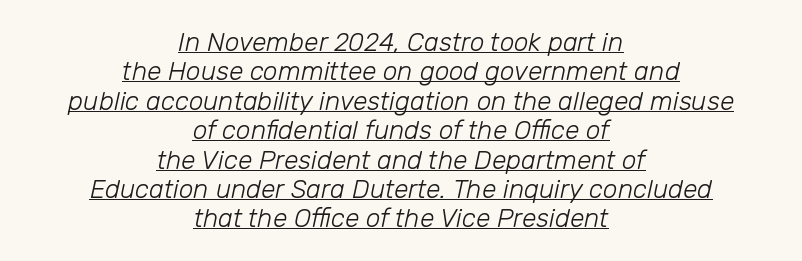
The image shows 26 px text type, italic (leaning right); set centered, tight line spacing (1.13x), normal letter spacing, underlined.
